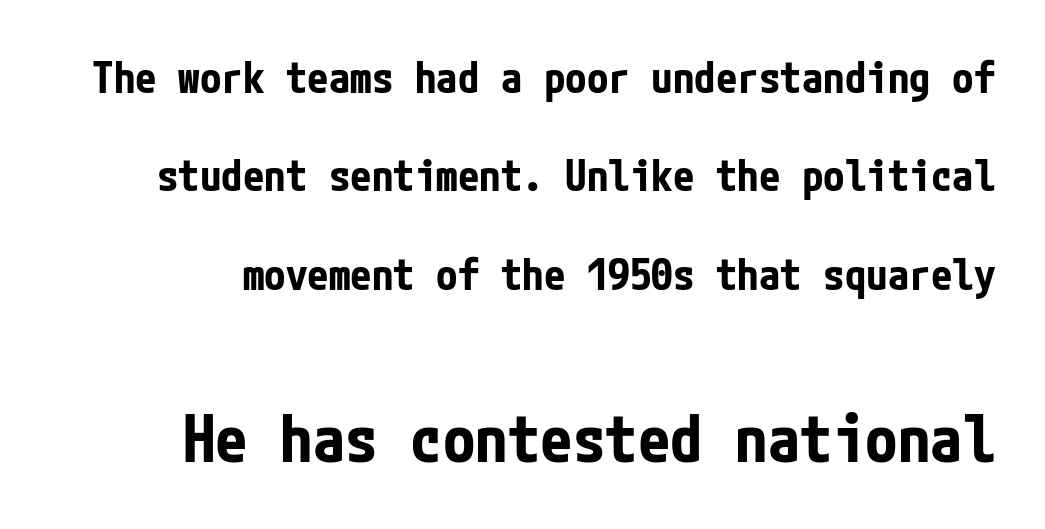
{"serif": "no", "italic": "no", "bold": "yes", "weight": "bold", "width": "condensed", "stroke_contrast": "low", "x_height": "medium", "underline": "no", "line_spacing": "loose", "line_spacing_ratio": 2.29, "letter_spacing": "normal", "letter_spacing_em": 0.0, "larger_block": "second", "size_ratio": 1.51, "glyph_px": 65}
